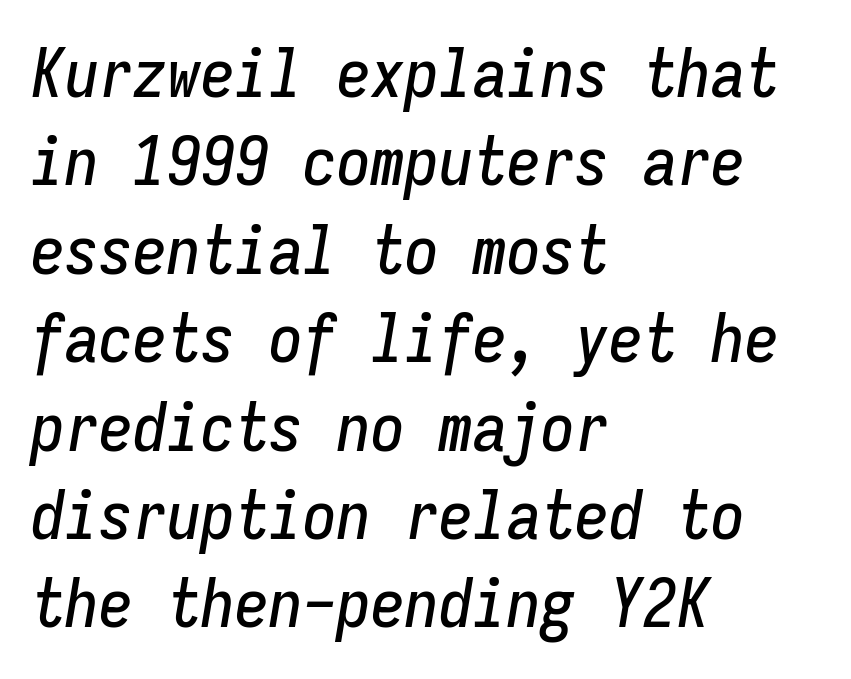
{"italic": "yes", "lean": "right", "slant_degrees": 9, "width": "condensed", "stroke_contrast": "low", "x_height": "medium", "monospaced": "yes", "underline": "no", "align": "left", "line_spacing": "normal", "line_spacing_ratio": 1.3, "letter_spacing": "normal", "letter_spacing_em": 0.0, "glyph_px": 68}
